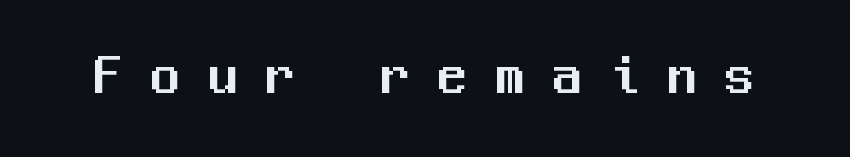
The type is letterspaced generously, with wide tracking. The specimen reads as upright at a glance. These lines are rendered in a fixed-pitch font. The area under the type is left untouched. Nope, no serifs anywhere on these letters.
